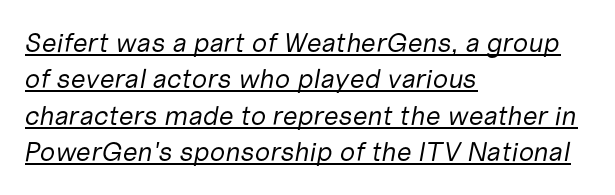
This rendering uses left alignment, leaving the right contour irregular. Tracking here is standard; glyphs follow each other at the usual distance. These lines were composed using italics. Underlining? Definitely there. Does the leading feel generous? No, just average.
